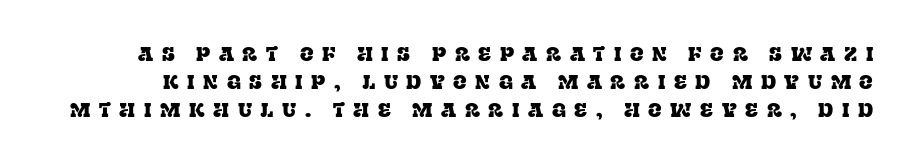
Q: Is the text italic (slanted)? A: No, it is upright.
Q: Is the text underlined? A: No.
Q: Is the spacing between letters normal or unusually wide? A: Unusually wide.
Q: Is the spacing between lines tight, normal or loose? A: Normal.
